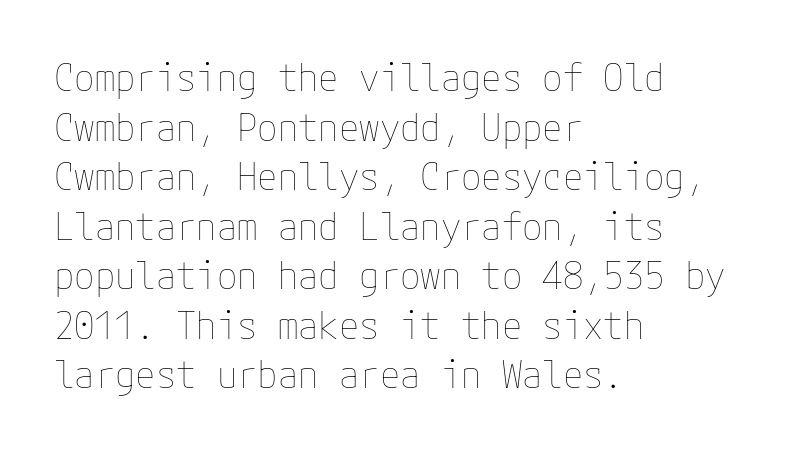
The image shows 37 px thin type, upright; set left-aligned, normal line spacing (1.34x), normal letter spacing, not underlined; low stroke contrast and a medium x-height.
